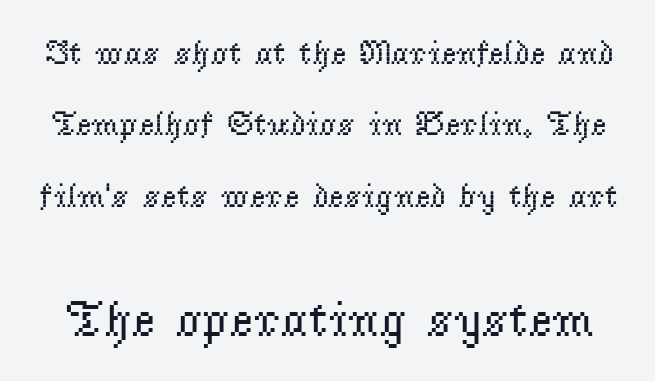
{"serif": "yes", "italic": "no", "bold": "no", "weight": "regular", "width": "normal", "stroke_contrast": "low", "x_height": "small", "monospaced": "no", "underline": "no", "line_spacing": "loose", "line_spacing_ratio": 2.1, "letter_spacing": "normal", "letter_spacing_em": 0.0, "larger_block": "second", "size_ratio": 1.5, "glyph_px": 51}
